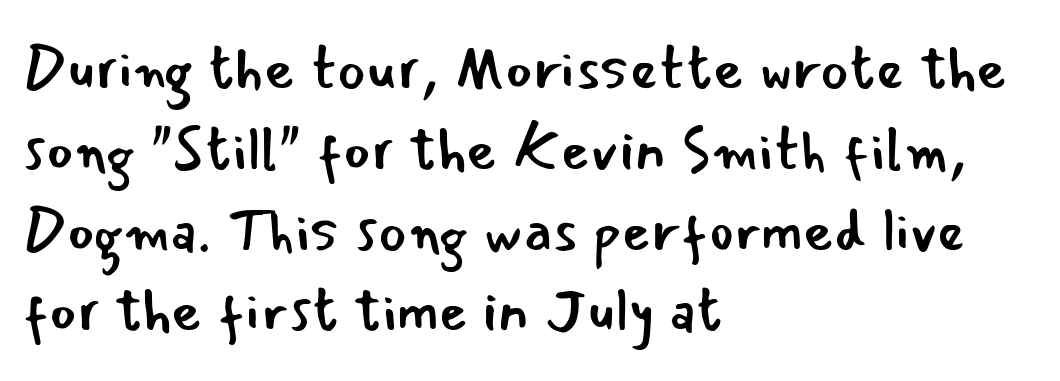
Q: Is the text bold? A: No.
Q: Is the text italic (slanted)? A: No, it is upright.
Q: Is the typeface a serif or a sans-serif typeface? A: Sans-serif.
Q: Is the text underlined? A: No.
Q: How is the paragraph aligned? A: Left-aligned.
Q: Is the spacing between letters normal or unusually wide? A: Normal.
Q: Is the spacing between lines tight, normal or loose? A: Normal.
Q: Width (condensed, normal, or wide)? A: Normal.
Q: Stroke contrast? A: Low.
Q: x-height? A: Small.
Q: Monospaced? A: No.
